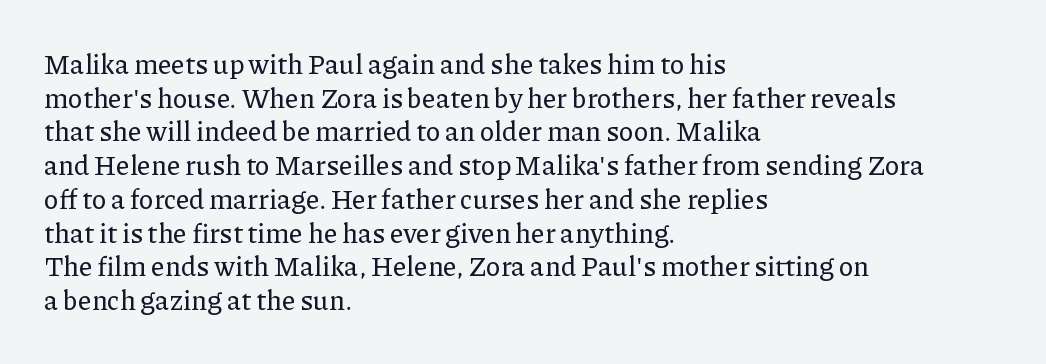
Q: Is the text italic (slanted)? A: No, it is upright.
Q: Is the text underlined? A: No.
Q: How is the paragraph aligned? A: Left-aligned.
Q: Is the spacing between letters normal or unusually wide? A: Normal.
Q: Is the spacing between lines tight, normal or loose? A: Normal.
